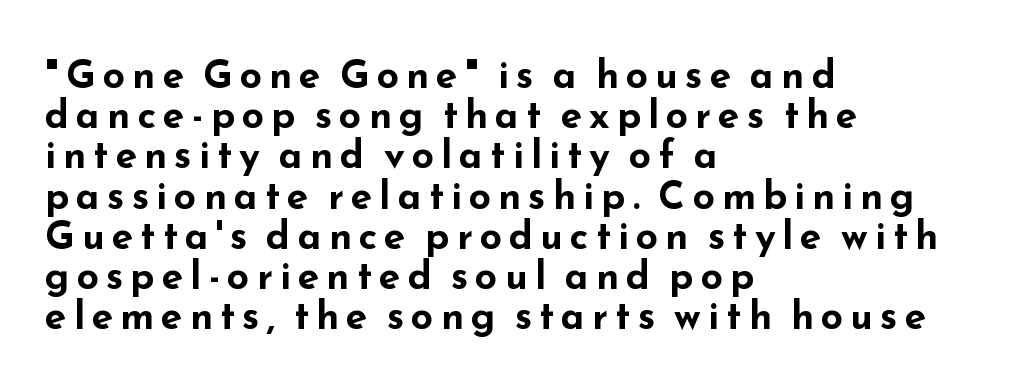
Each glyph is drawn with heavy, bold strokes. Varying glyph widths throughout — classic text-font behaviour. The ragged edge is on the right, which tells us the setting is flush left. Rows of type sit shoulder to shoulder in the vertical direction. Letterform terminals end flat and unadorned throughout the passage. Quick note: not italic, upright.
